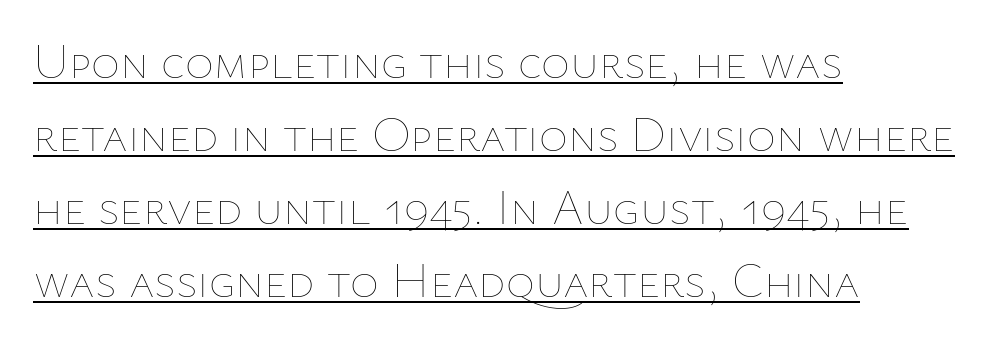
The passage shown is typed in a proportional face where columns would drift. These lines keep a tight, regular rhythm from letter to letter. This rendering features underlined lettering. Honestly, the row spacing looks completely unremarkable. In terms of posture, this sample is upright. Short and long lines alike share a common starting point at left.
